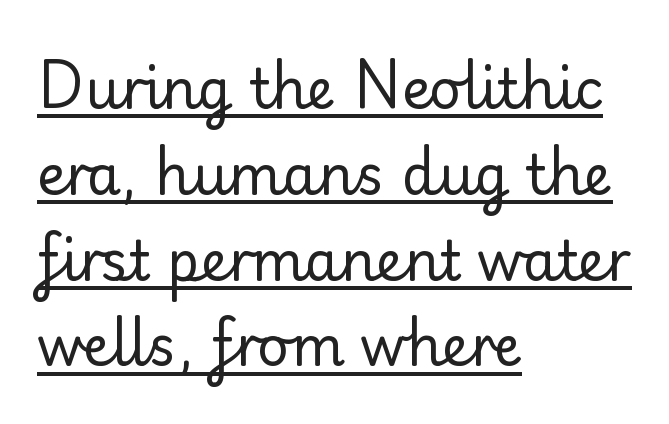
Q: Is the text bold? A: No.
Q: Is the text italic (slanted)? A: No, it is upright.
Q: Is the typeface a serif or a sans-serif typeface? A: Serif.
Q: Is the text underlined? A: Yes.
Q: How is the paragraph aligned? A: Left-aligned.
Q: Is the spacing between letters normal or unusually wide? A: Normal.
Q: Is the spacing between lines tight, normal or loose? A: Normal.
Q: Width (condensed, normal, or wide)? A: Normal.
Q: Stroke contrast? A: Low.
Q: x-height? A: Small.
Q: Monospaced? A: No.
